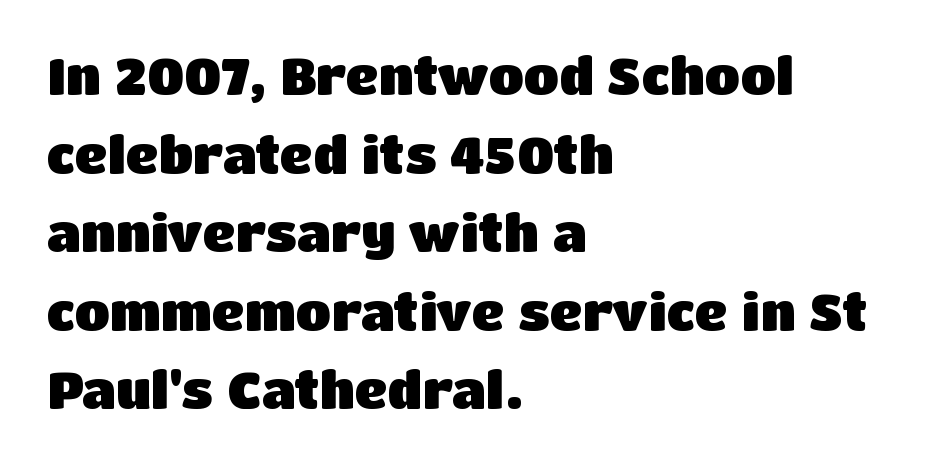
{"serif": "no", "italic": "no", "bold": "yes", "weight": "heavy", "width": "normal", "stroke_contrast": "low", "x_height": "large", "monospaced": "no", "underline": "no", "align": "left", "line_spacing": "normal", "line_spacing_ratio": 1.54, "letter_spacing": "normal", "letter_spacing_em": 0.0, "glyph_px": 51}
